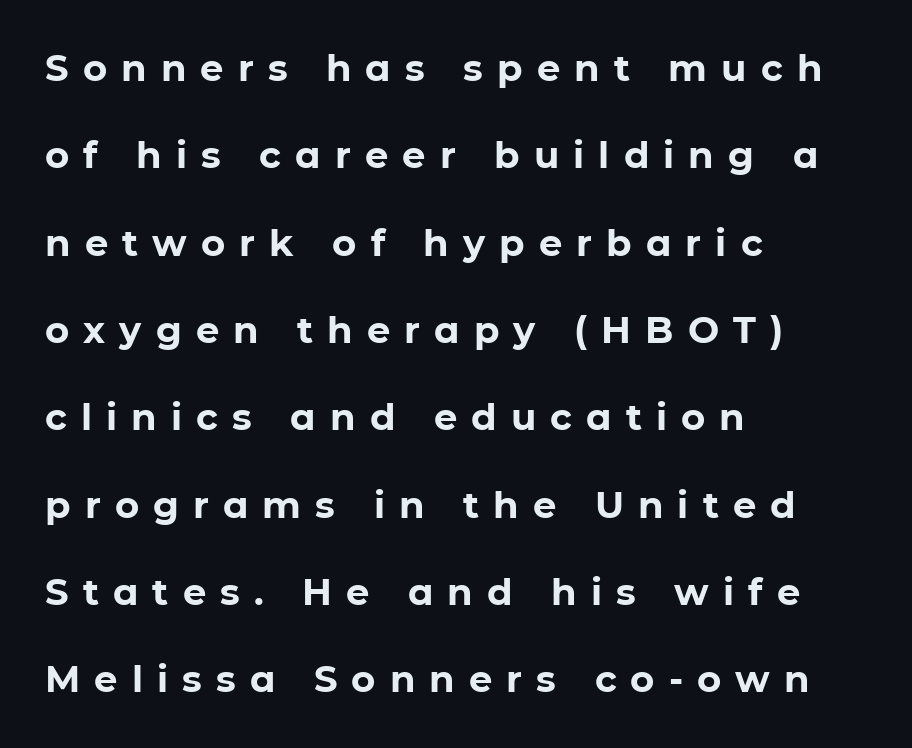
One-word summary of the alignment: left. Character widths vary here, with narrow letters taking less room than wide ones. How heavy is the stroke? Heavy — this is a bold. This block would shrink considerably if given ordinary leading; it's expanded now. If you drew a line through each stem, it would be perfectly vertical.
